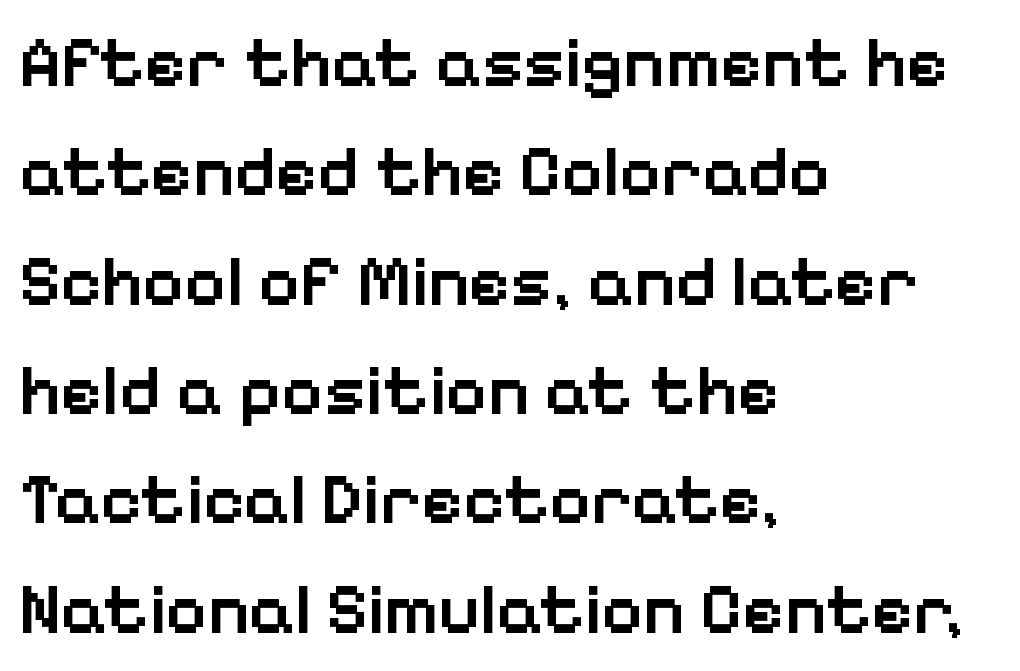
The image shows 71 px semibold sans-serif type, upright; set left-aligned, normal line spacing (1.54x), normal letter spacing, not underlined; low stroke contrast and a medium x-height.
